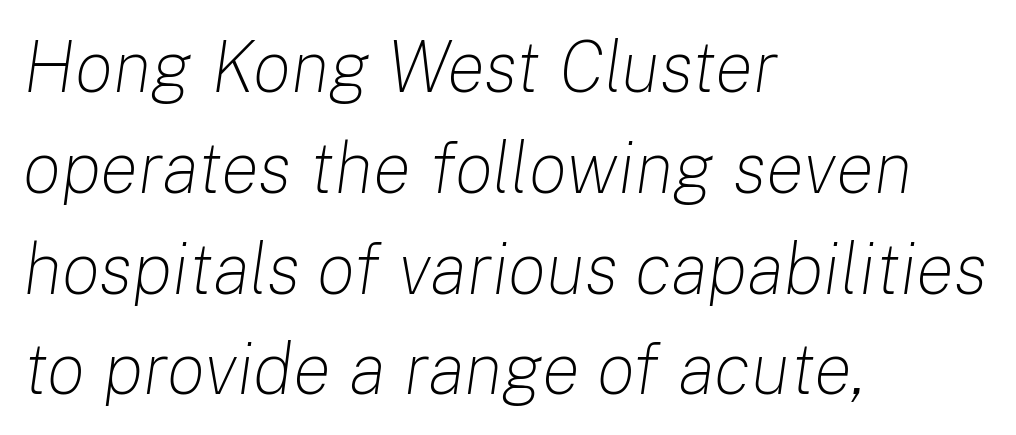
Q: Is the text bold? A: No.
Q: Is the text italic (slanted)? A: Yes, it leans right by about 8 degrees.
Q: Is the text underlined? A: No.
Q: How is the paragraph aligned? A: Left-aligned.
Q: Is the spacing between letters normal or unusually wide? A: Normal.
Q: Is the spacing between lines tight, normal or loose? A: Normal.
Q: Width (condensed, normal, or wide)? A: Normal.
Q: Stroke contrast? A: Low.
Q: x-height? A: Medium.
Q: Monospaced? A: No.
